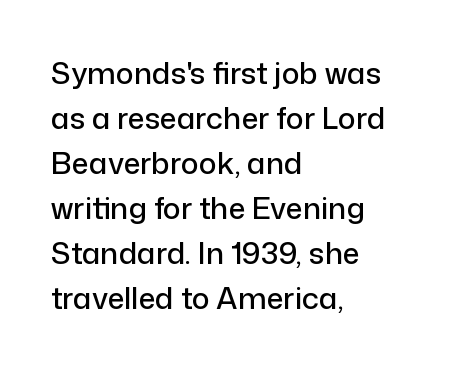
The image shows 30 px sans-serif type, upright; set left-aligned, normal line spacing (1.5x), normal letter spacing, not underlined; low stroke contrast and a medium x-height.
